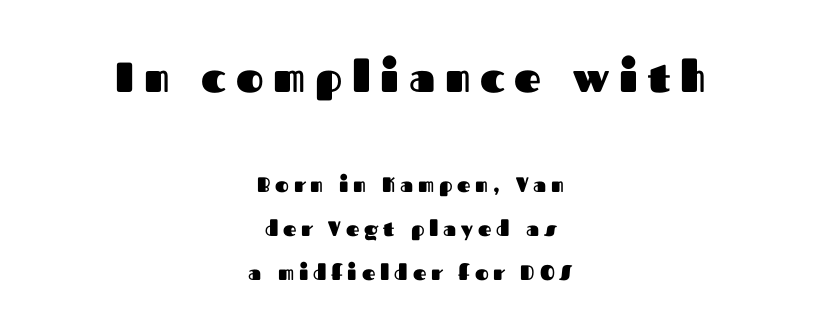
{"serif": "no", "italic": "no", "bold": "yes", "weight": "heavy", "width": "normal", "stroke_contrast": "medium", "x_height": "medium", "monospaced": "no", "underline": "no", "align": "center", "line_spacing": "loose", "line_spacing_ratio": 2.1, "letter_spacing": "wide", "letter_spacing_em": 0.23, "larger_block": "first", "size_ratio": 2.0, "glyph_px": 42}
